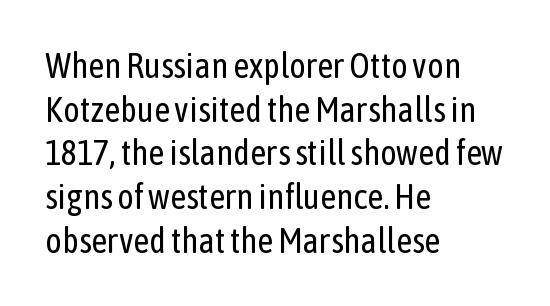
{"serif": "no", "italic": "no", "bold": "no", "weight": "regular", "width": "condensed", "stroke_contrast": "low", "x_height": "medium", "monospaced": "no", "underline": "no", "align": "left", "line_spacing": "normal", "line_spacing_ratio": 1.25, "letter_spacing": "normal", "letter_spacing_em": 0.0, "glyph_px": 35}
